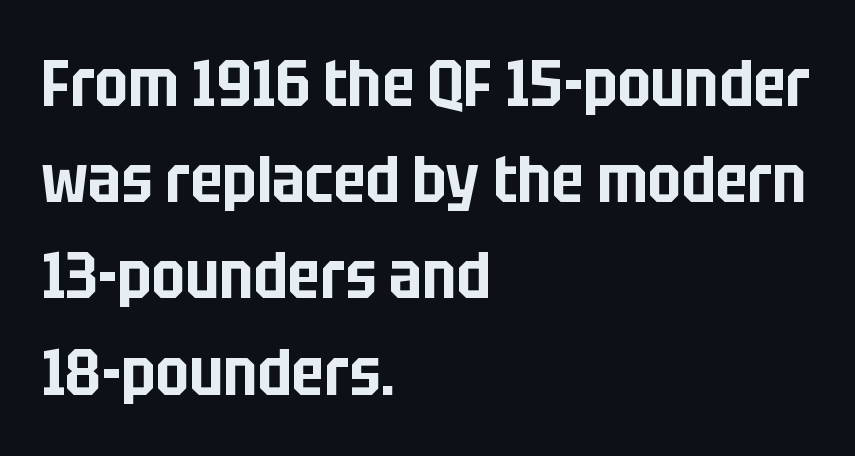
The image shows 65 px condensed sans-serif type, upright; set left-aligned, normal line spacing (1.48x), normal letter spacing, not underlined; low stroke contrast and a large x-height.
